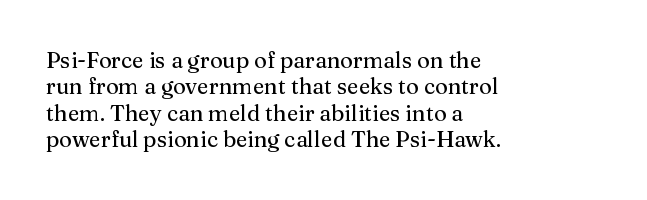
This rendering features lettering with no underline. Horizontal alignment here is leftward, the default for most running prose. These lines keep a tight, regular rhythm from letter to letter. A typesetter would mark this as roman, not italic.
